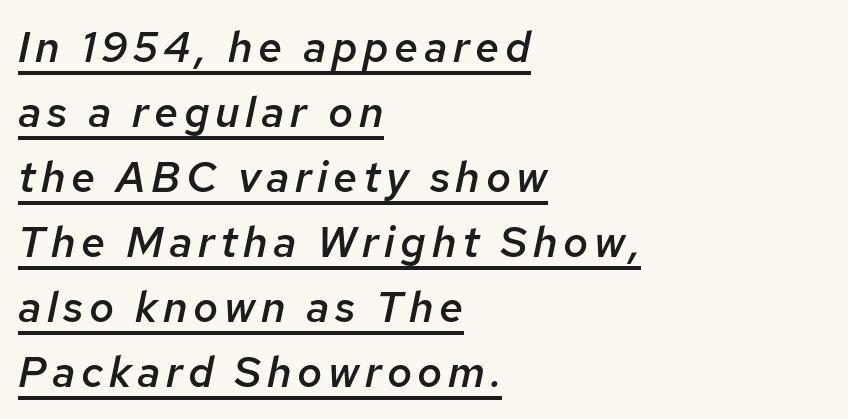
These lines are set flush left with a ragged right edge. This sample keeps an unexceptional amount of space between lines. The typesetting leans somewhat heavy: a semibold. An italicized treatment has been applied to the whole sample. The rendering uses natural spacing where letterforms have individual widths.
